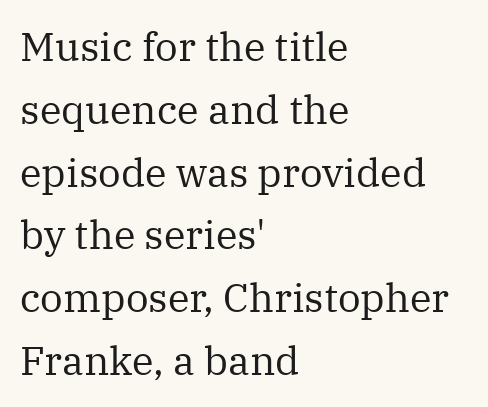
A light-to-regular cut is what we see here. Standard letterfit; no display-style spreading of the glyphs. The compositor pushed each line to the left boundary. Nope, not italic — everything's standing straight. Each letter keeps its own natural width here, so spacing adapts to shape. Check the space under the baseline: it is left empty.
